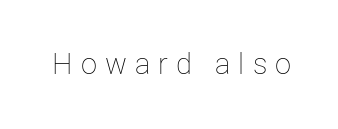
{"italic": "no", "bold": "no", "weight": "thin", "width": "normal", "stroke_contrast": "low", "x_height": "medium", "monospaced": "no", "underline": "no", "letter_spacing": "wide", "letter_spacing_em": 0.28, "glyph_px": 29}
